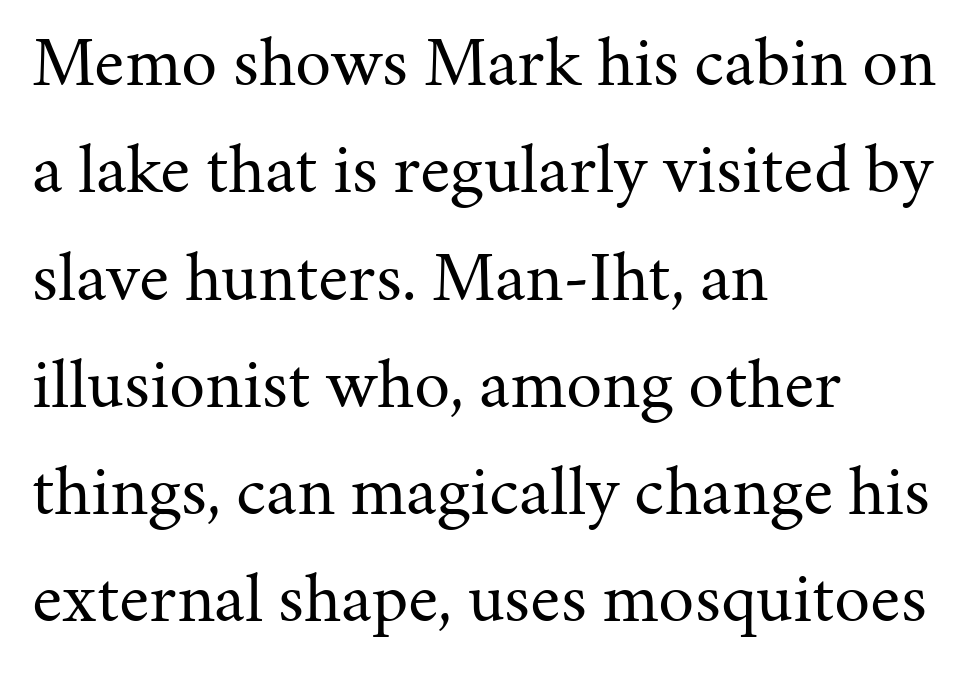
The image shows 72 px regular-weight serif type, upright; set left-aligned, normal line spacing (1.49x), normal letter spacing, not underlined; medium stroke contrast and a medium x-height.
